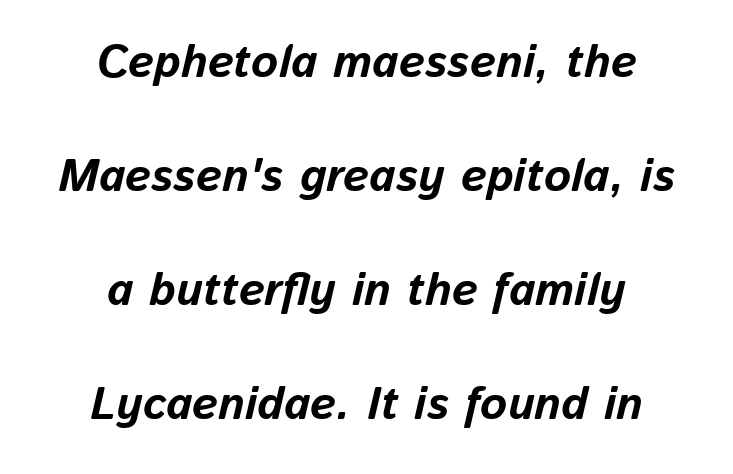
The image shows 46 px bold type, italic (leaning right); set centered, loose line spacing (2.48x), normal letter spacing, not underlined; low stroke contrast and a medium x-height.
